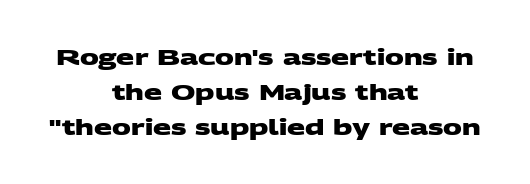
Compared with typical body copy, the letter spacing here is the same. Students, observe: this is what conventionally led text looks like. Beneath every word, the page is bare. Strokes here are thick enough to call this a true bold.
